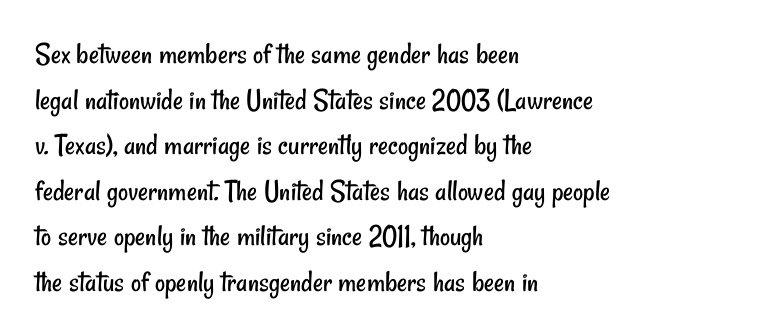
The gap between lines stays unmarked. Type style note: lacks serifs. Each letter keeps its own natural width here, so spacing adapts to shape. Heaviness? Minimal to ordinary, like unemphasized prose.
